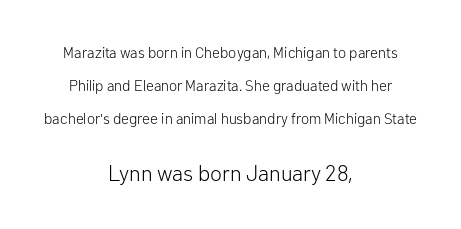
Q: Is the text bold? A: No.
Q: Is the text italic (slanted)? A: No, it is upright.
Q: Is the text underlined? A: No.
Q: How is the paragraph aligned? A: Centered.
Q: Is the spacing between letters normal or unusually wide? A: Normal.
Q: Is the spacing between lines tight, normal or loose? A: Loose.
Q: Which block of text is set in a larger size, the first (top) or the second (bottom)? A: The second (bottom) one.
